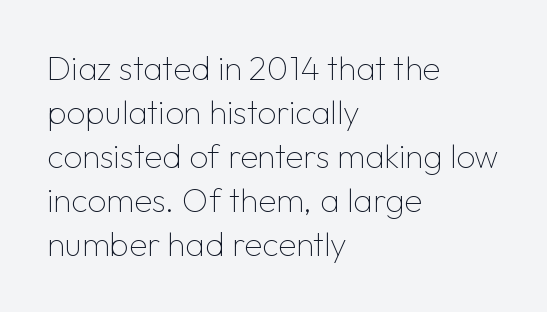
Q: Is the text bold? A: No.
Q: Is the text italic (slanted)? A: No, it is upright.
Q: Is the typeface a serif or a sans-serif typeface? A: Sans-serif.
Q: Is the text underlined? A: No.
Q: How is the paragraph aligned? A: Left-aligned.
Q: Is the spacing between letters normal or unusually wide? A: Normal.
Q: Is the spacing between lines tight, normal or loose? A: Normal.
Q: Width (condensed, normal, or wide)? A: Normal.
Q: Stroke contrast? A: Low.
Q: x-height? A: Medium.
Q: Monospaced? A: No.
